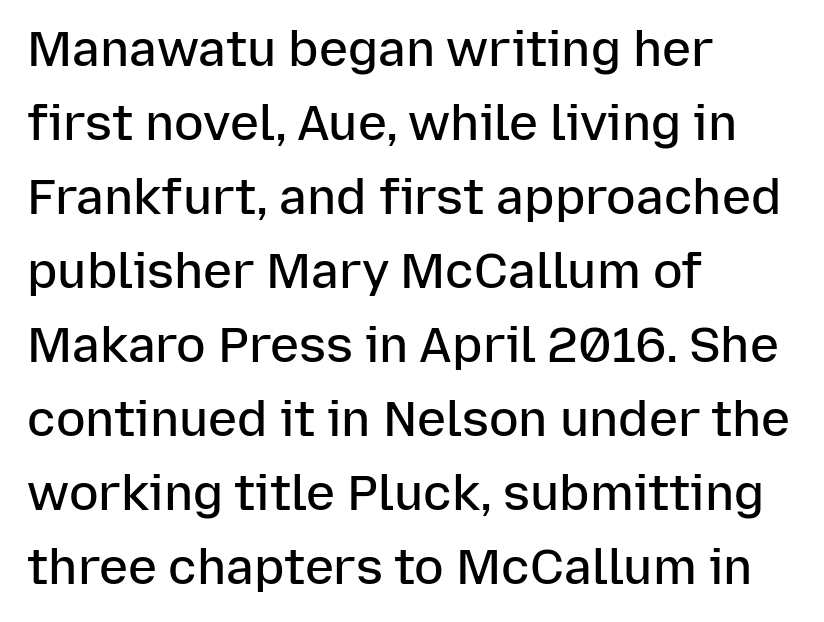
The image shows 49 px semibold sans-serif type, upright; set left-aligned, normal line spacing (1.51x), normal letter spacing, not underlined; low stroke contrast and a medium x-height.
